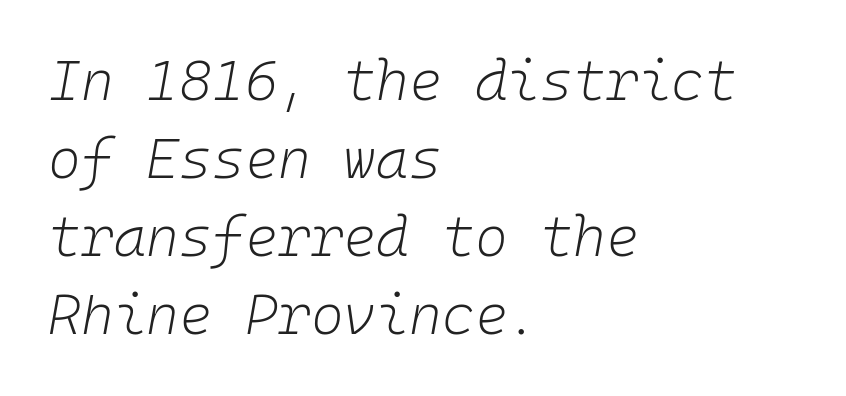
Q: Is the text bold? A: No.
Q: Is the text italic (slanted)? A: Yes, it leans right by about 10 degrees.
Q: Is the text underlined? A: No.
Q: How is the paragraph aligned? A: Left-aligned.
Q: Is the spacing between letters normal or unusually wide? A: Normal.
Q: Is the spacing between lines tight, normal or loose? A: Normal.
Q: Width (condensed, normal, or wide)? A: Normal.
Q: Stroke contrast? A: Low.
Q: x-height? A: Medium.
Q: Monospaced? A: Yes.
